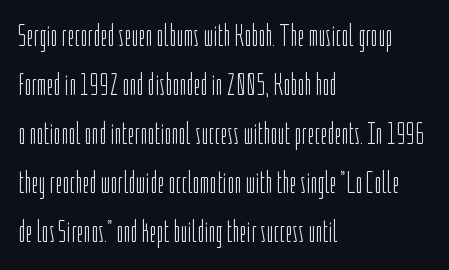
The image shows 31 px light, condensed sans-serif type, upright; set left-aligned, normal line spacing (1.58x), normal letter spacing, not underlined; low stroke contrast and a medium x-height.
